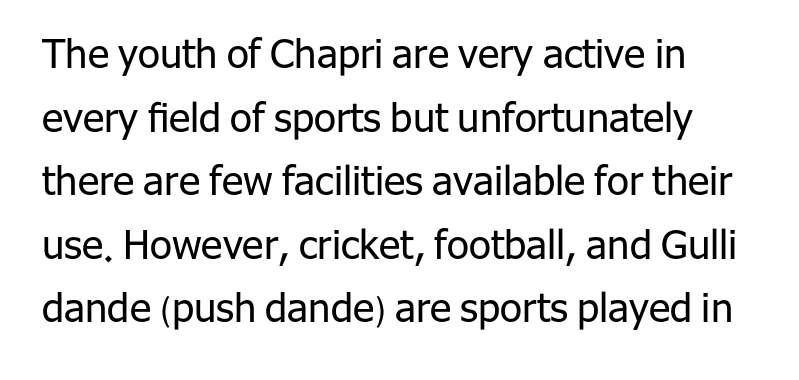
The image shows 40 px regular-weight sans-serif type, upright; set normal line spacing (1.59x), normal letter spacing, not underlined; low stroke contrast and a medium x-height.
